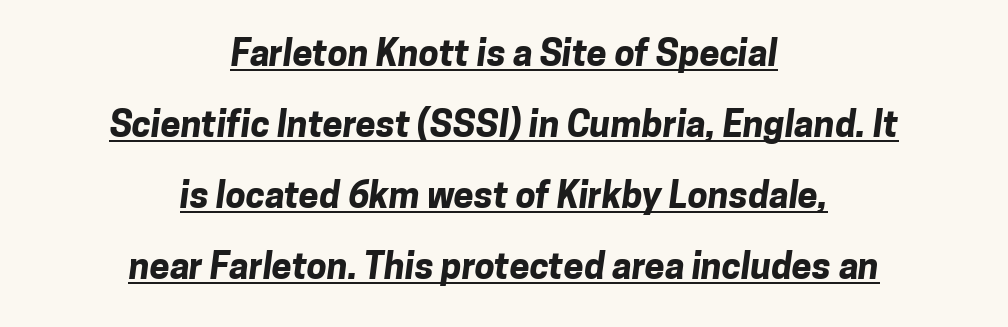
The image shows 36 px bold sans-serif type; set centered, loose line spacing (1.97x), normal letter spacing, underlined; low stroke contrast and a medium x-height.
